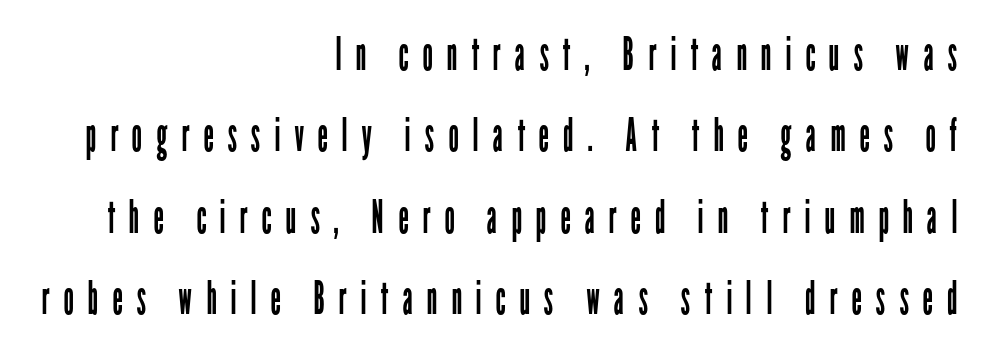
{"serif": "no", "italic": "no", "bold": "no", "weight": "regular", "width": "condensed", "stroke_contrast": "low", "x_height": "medium", "monospaced": "no", "underline": "no", "align": "right", "line_spacing_ratio": 1.77, "letter_spacing": "wide", "letter_spacing_em": 0.3, "glyph_px": 46}
